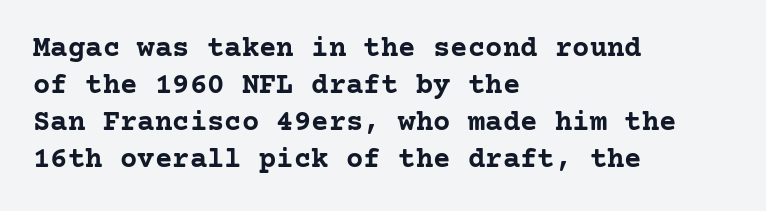
Q: Is the text bold? A: Yes.
Q: Is the text italic (slanted)? A: No, it is upright.
Q: Is the typeface a serif or a sans-serif typeface? A: Serif.
Q: Is the text underlined? A: No.
Q: How is the paragraph aligned? A: Left-aligned.
Q: Is the spacing between letters normal or unusually wide? A: Normal.
Q: Is the spacing between lines tight, normal or loose? A: Normal.
Q: Width (condensed, normal, or wide)? A: Normal.
Q: Stroke contrast? A: Low.
Q: x-height? A: Medium.
